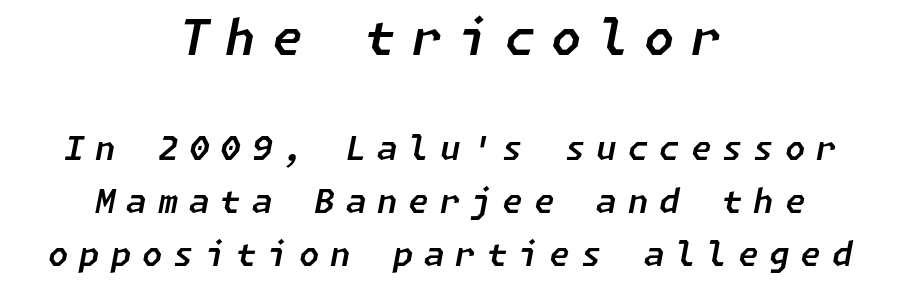
The image shows 49 px text type, italic (leaning right); set centered, normal line spacing (1.61x), unusually wide letter spacing (+0.33 em), not underlined; the first (top) block is 1.48x larger; low stroke contrast and a medium x-height.
